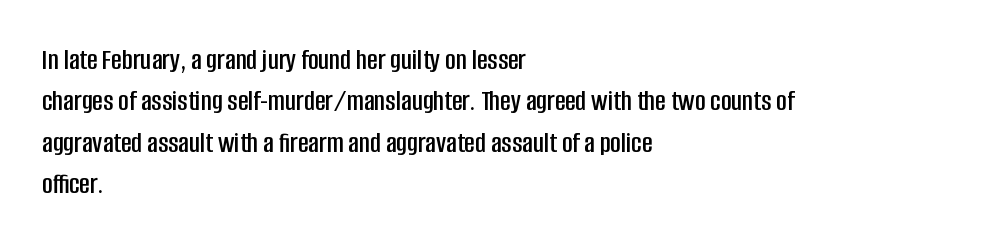
The image shows 29 px condensed sans-serif type, upright; set left-aligned, normal line spacing (1.43x), normal letter spacing, not underlined; low stroke contrast and a large x-height.
